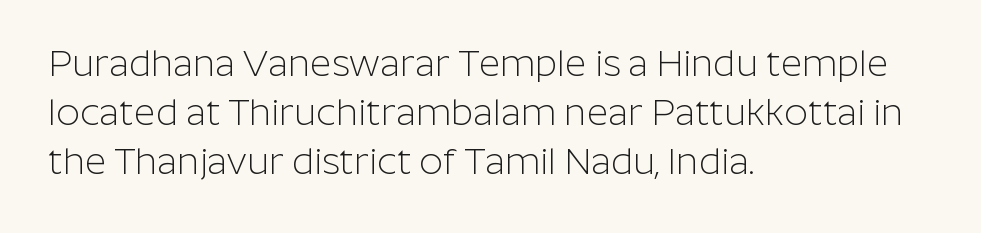
Q: Is the text bold? A: No.
Q: Is the text italic (slanted)? A: No, it is upright.
Q: Is the typeface a serif or a sans-serif typeface? A: Sans-serif.
Q: Is the text underlined? A: No.
Q: How is the paragraph aligned? A: Left-aligned.
Q: Is the spacing between letters normal or unusually wide? A: Normal.
Q: Is the spacing between lines tight, normal or loose? A: Normal.
Q: Width (condensed, normal, or wide)? A: Normal.
Q: Stroke contrast? A: Low.
Q: x-height? A: Medium.
Q: Monospaced? A: No.
